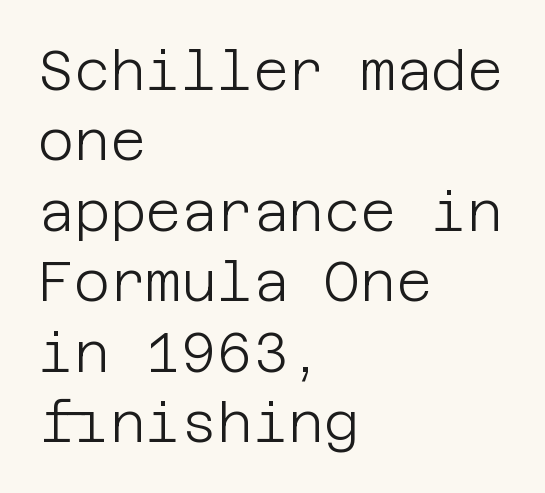
Q: Is the text bold? A: No.
Q: Is the text italic (slanted)? A: No, it is upright.
Q: Is the typeface a serif or a sans-serif typeface? A: Sans-serif.
Q: Is the text underlined? A: No.
Q: How is the paragraph aligned? A: Left-aligned.
Q: Is the spacing between letters normal or unusually wide? A: Normal.
Q: Is the spacing between lines tight, normal or loose? A: Normal.
Q: Width (condensed, normal, or wide)? A: Normal.
Q: Stroke contrast? A: Low.
Q: x-height? A: Large.
